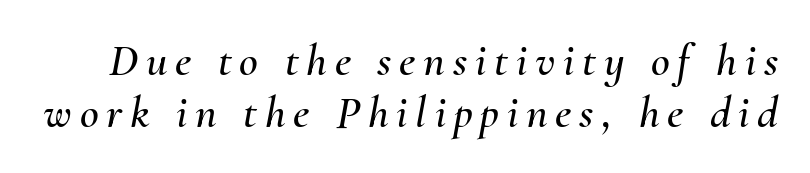
The glyphs look as if they've been sheared to an angle. Is there much room between lines? No — they nearly touch. A bare baseline throughout the passage. Varying glyph widths throughout — classic text-font behaviour.
